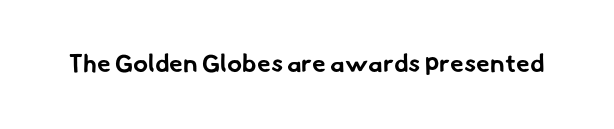
{"bold": "yes", "underline": "no", "letter_spacing": "normal", "letter_spacing_em": 0.0, "glyph_px": 25}
